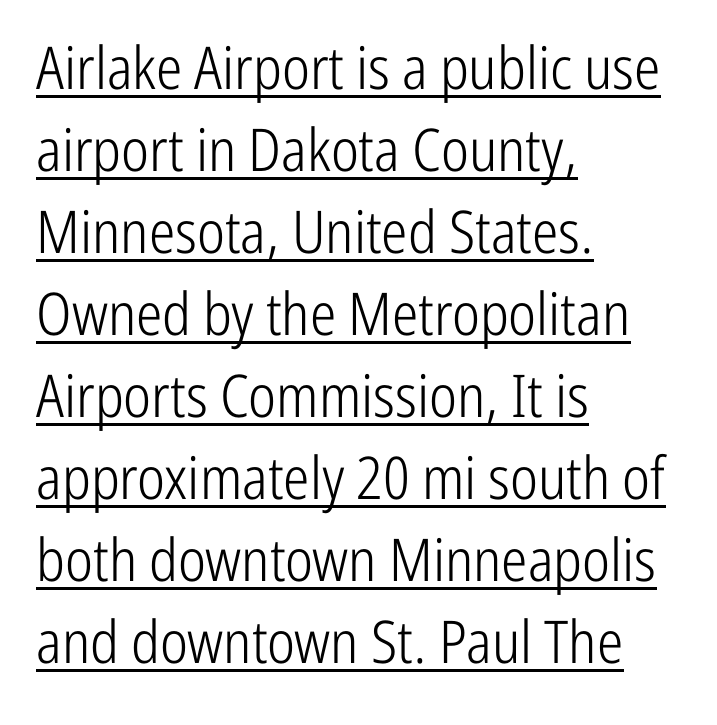
The image shows 59 px light, condensed sans-serif type, upright; set left-aligned, normal line spacing (1.39x), normal letter spacing, underlined; low stroke contrast and a medium x-height.
